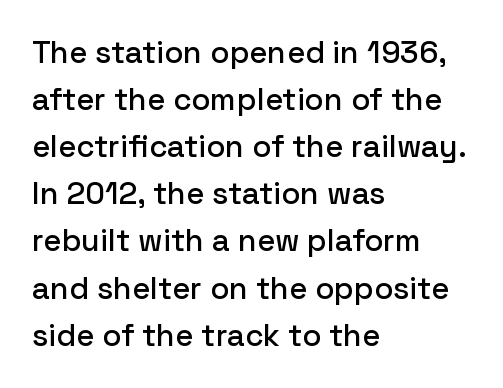
Notice how the stems are strictly vertical — no italics here. Nope, no serifs anywhere on these letters. The rows are spaced the way most documents space them. Glyph-to-glyph distance matches everyday printed text. The face used here is proportionally spaced, like ordinary book or web type.
